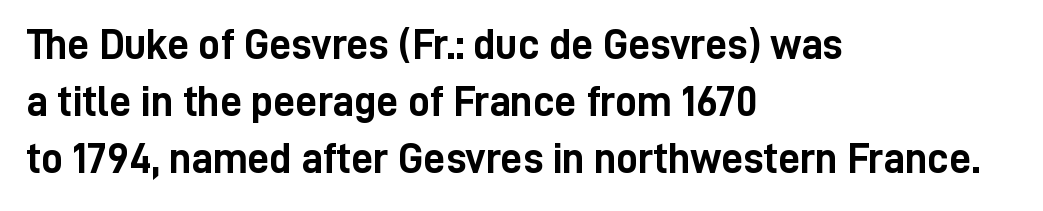
This is sans-serif lettering, the kind often seen on screens and signage. Beneath every word, the page is bare. What stands out about the letter spacing? Nothing — it is the standard amount. Italic: no, the glyphs are upright roman.
